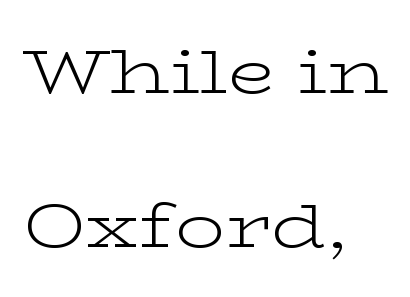
The image shows 62 px light, wide serif type, upright; set left-aligned, loose line spacing (2.48x), normal letter spacing, not underlined; low stroke contrast and a medium x-height.
